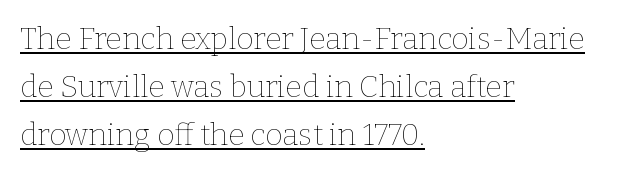
This sample keeps an unexceptional amount of space between lines. Between one letter and the next there's only the usual sliver of space. Leftover space on each line is placed entirely after the last word. The letters advance in unequal steps, a hallmark of proportional type. If you drew a line through each stem, it would be perfectly vertical. Is the stroke heavy? The answer is a plain regular-or-lighter.
